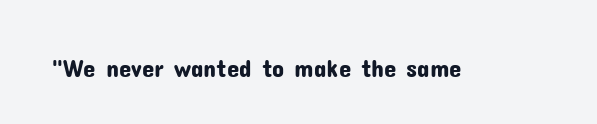
Q: Is the text italic (slanted)? A: No, it is upright.
Q: Is the text underlined? A: No.
Q: Is the spacing between letters normal or unusually wide? A: Normal.
